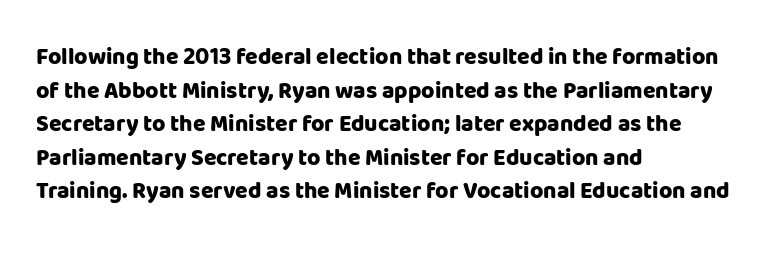
The image shows 23 px bold type, upright; set left-aligned, normal line spacing (1.46x), normal letter spacing, not underlined.
